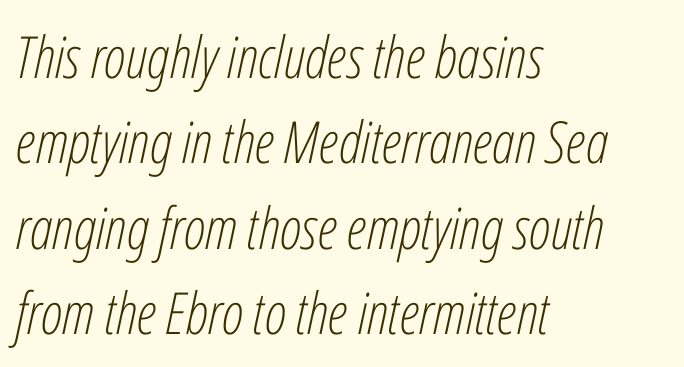
Weight: not bold — regular or lighter. Spacing verdict: proportional, widths tailored to each character. Leftover space on each line is placed entirely after the last word. One glance says typical: line gaps are just what's usual.
